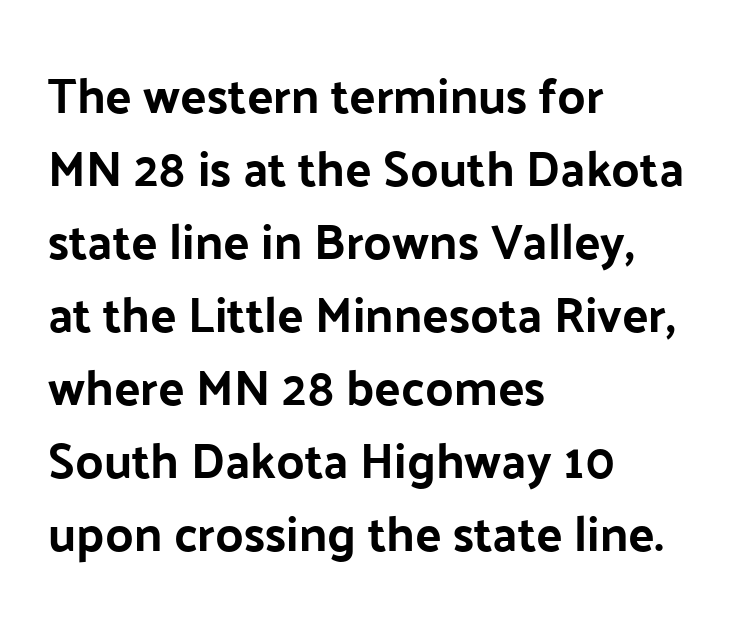
A student would call this left alignment; a typographer would say flush left, rag right. Quick note: interline space is typical. This sample uses an upright cut, with every glyph sitting square on the baseline. Each row of text sits above clean, open space. Letterform terminals end flat and unadorned throughout the passage.
